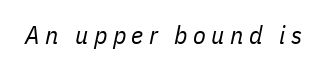
The font's italic variant was chosen for this text. The zone under the glyphs is completely vacant. Heft: none added — not bold. Someone cranked the tracking dial way up on this one.
